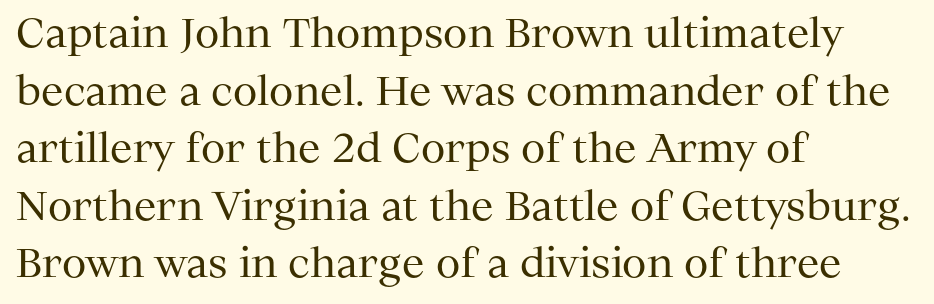
{"serif": "yes", "italic": "no", "bold": "no", "weight": "regular", "width": "normal", "stroke_contrast": "medium", "x_height": "medium", "monospaced": "no", "underline": "no", "align": "left", "line_spacing": "normal", "line_spacing_ratio": 1.44, "letter_spacing": "normal", "letter_spacing_em": 0.0, "glyph_px": 40}
